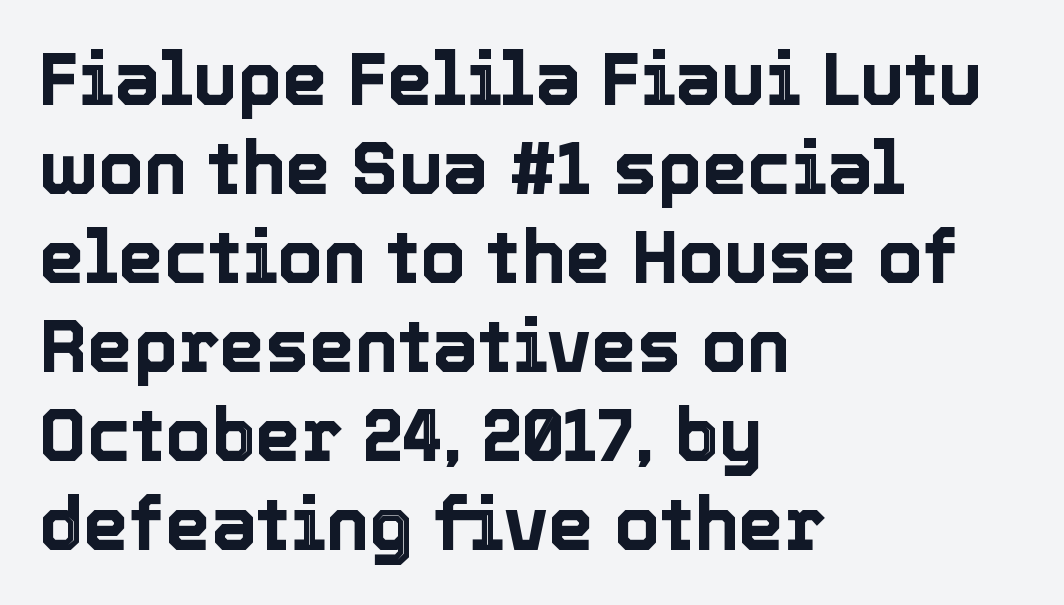
The image shows 73 px text type, upright; set left-aligned, line spacing 1.22x, normal letter spacing, not underlined; a medium x-height.
